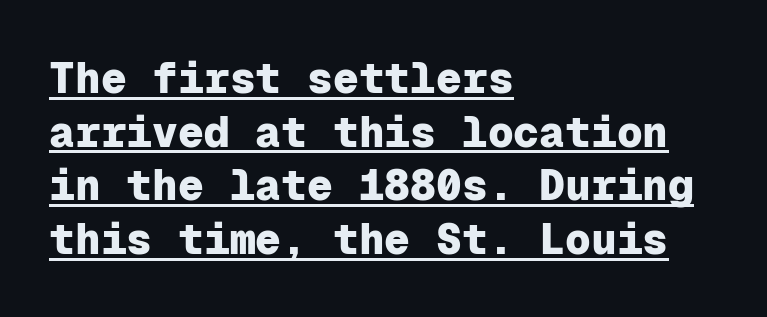
The letters stand upright; this is a roman face. Words appear dense and cohesive because spacing is normal. Here the designer chose a console-style face with uniform glyph widths. This sample carries an underscore along the baseline area. These lines stack with their left ends in a neat column.
